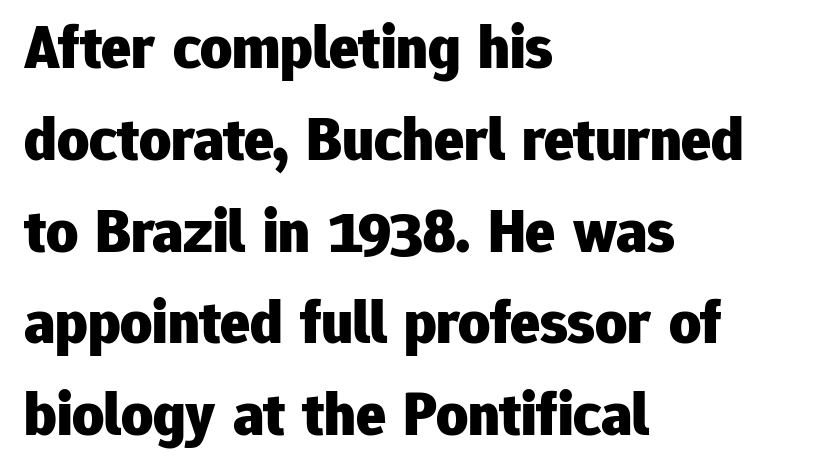
Q: Is the text bold? A: Yes.
Q: Is the text italic (slanted)? A: No, it is upright.
Q: Is the typeface a serif or a sans-serif typeface? A: Sans-serif.
Q: Is the text underlined? A: No.
Q: How is the paragraph aligned? A: Left-aligned.
Q: Is the spacing between letters normal or unusually wide? A: Normal.
Q: Is the spacing between lines tight, normal or loose? A: Normal.
Q: Width (condensed, normal, or wide)? A: Normal.
Q: Stroke contrast? A: Low.
Q: x-height? A: Medium.
Q: Monospaced? A: No.
